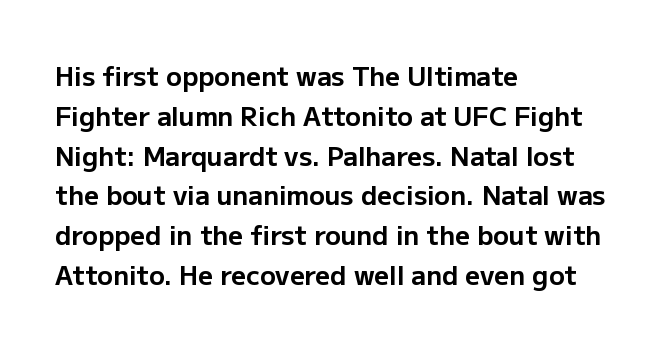
Plenty of ink on the page — the face is bold. Vertical spacing — default. Descenders hang freely into open space. All the whitespace from short lines collects on the right. This rendering leaves character spacing at its baseline value. Do the letters lean? They stand straight.
